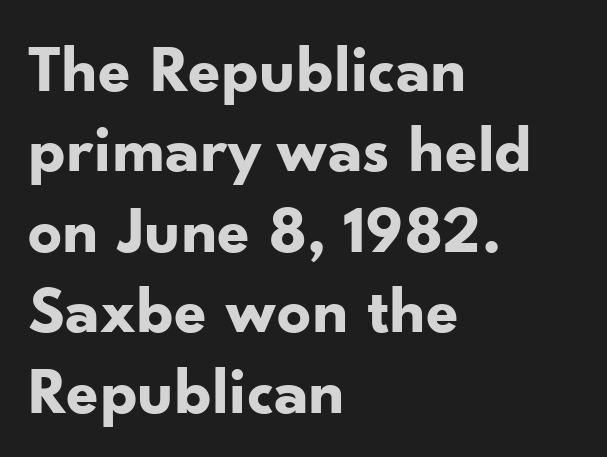
Q: Is the text bold? A: Yes.
Q: Is the text italic (slanted)? A: No, it is upright.
Q: Is the typeface a serif or a sans-serif typeface? A: Sans-serif.
Q: Is the text underlined? A: No.
Q: How is the paragraph aligned? A: Left-aligned.
Q: Is the spacing between letters normal or unusually wide? A: Normal.
Q: Width (condensed, normal, or wide)? A: Normal.
Q: Stroke contrast? A: Low.
Q: x-height? A: Small.
Q: Monospaced? A: No.
